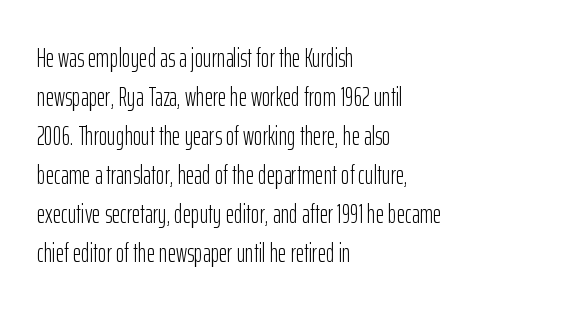
The image shows 26 px text type, upright; set left-aligned, normal line spacing (1.5x), normal letter spacing, not underlined.
